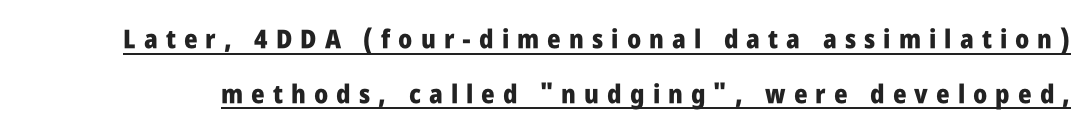
Q: Is the text bold? A: Yes.
Q: Is the text italic (slanted)? A: No, it is upright.
Q: Is the text underlined? A: Yes.
Q: Is the spacing between letters normal or unusually wide? A: Unusually wide.
Q: Is the spacing between lines tight, normal or loose? A: Loose.
